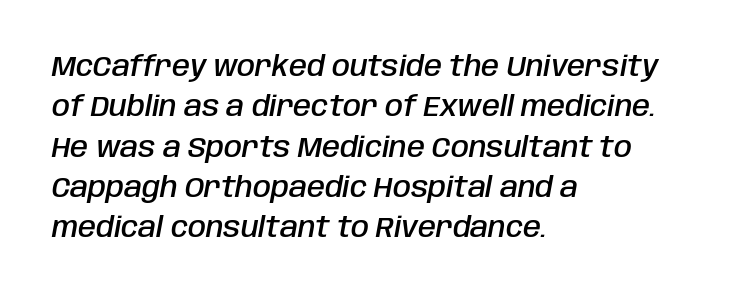
Q: Is the text bold? A: Semi-bold.
Q: Is the text italic (slanted)? A: Yes, it leans right by about 10 degrees.
Q: Is the text underlined? A: No.
Q: How is the paragraph aligned? A: Left-aligned.
Q: Is the spacing between letters normal or unusually wide? A: Normal.
Q: Is the spacing between lines tight, normal or loose? A: Normal.
Q: Width (condensed, normal, or wide)? A: Condensed.
Q: Stroke contrast? A: Low.
Q: x-height? A: Large.
Q: Monospaced? A: No.
